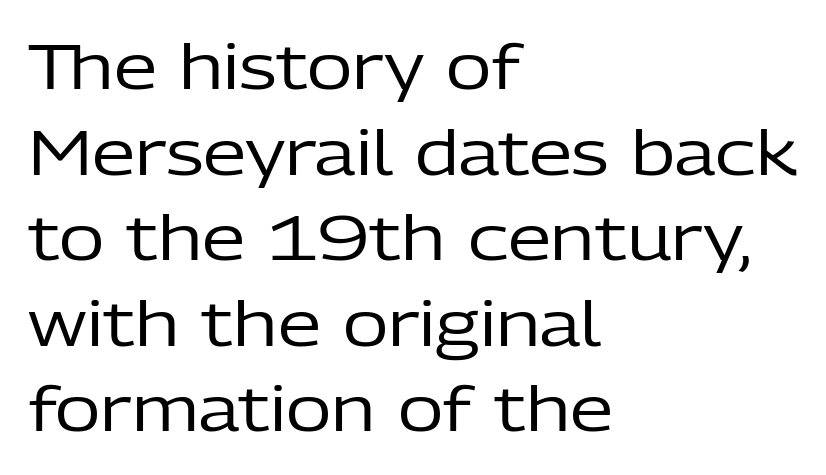
The image shows 62 px regular-weight sans-serif type, upright; set left-aligned, normal line spacing (1.38x), normal letter spacing, not underlined; low stroke contrast and a medium x-height.
